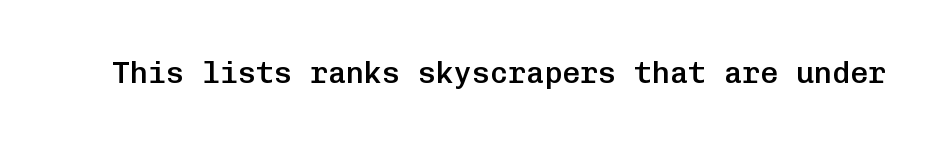
{"serif": "no", "italic": "no", "bold": "semi", "weight": "semibold", "width": "normal", "stroke_contrast": "low", "x_height": "medium", "monospaced": "yes", "underline": "no", "letter_spacing": "normal", "letter_spacing_em": 0.0, "glyph_px": 30}
